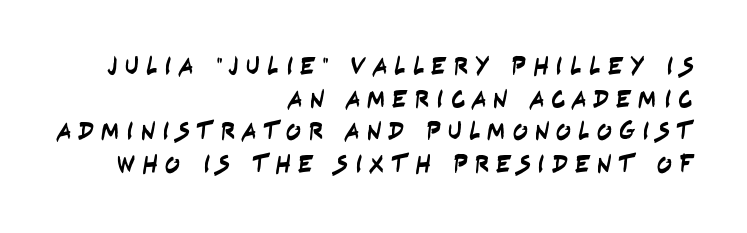
The image shows 25 px text type; set right-aligned, normal line spacing (1.31x), unusually wide letter spacing (+0.27 em), not underlined.
